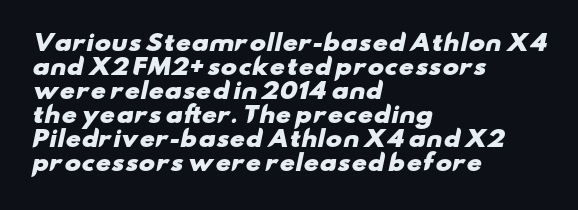
Only glyphs here, with clear space below each row. Does extra space separate the letters? No, they use regular spacing. The lines are packed closely together with very little leading. Horizontal alignment here is leftward, the default for most running prose. These lines carry a lot of weight — the face is fully bold.
